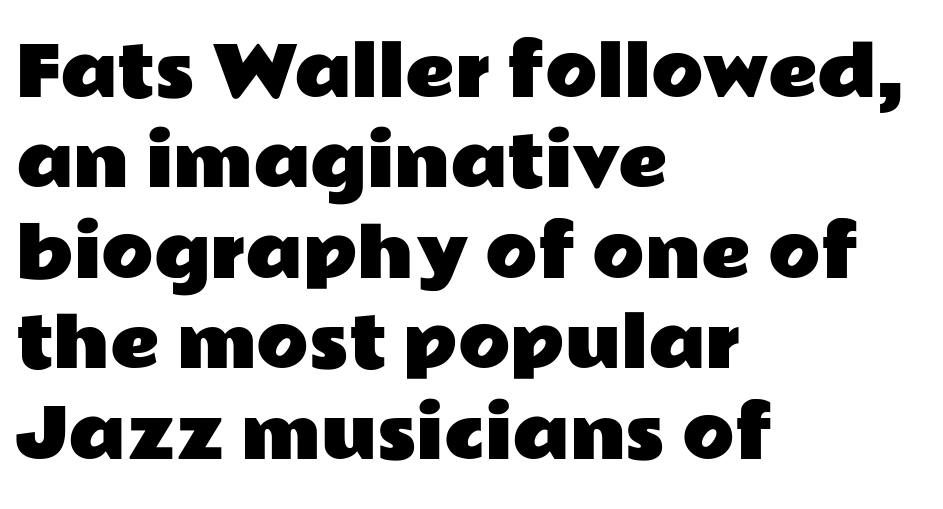
{"serif": "no", "italic": "no", "width": "wide", "stroke_contrast": "low", "x_height": "medium", "monospaced": "no", "underline": "no", "align": "left", "line_spacing": "normal", "line_spacing_ratio": 1.33, "letter_spacing": "normal", "letter_spacing_em": 0.0, "glyph_px": 68}
